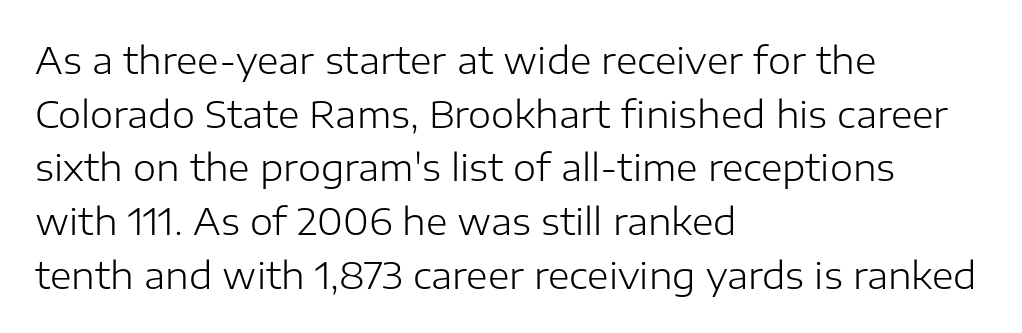
The image shows 37 px light sans-serif type, upright; set left-aligned, normal line spacing (1.45x), normal letter spacing, not underlined; low stroke contrast and a medium x-height.
